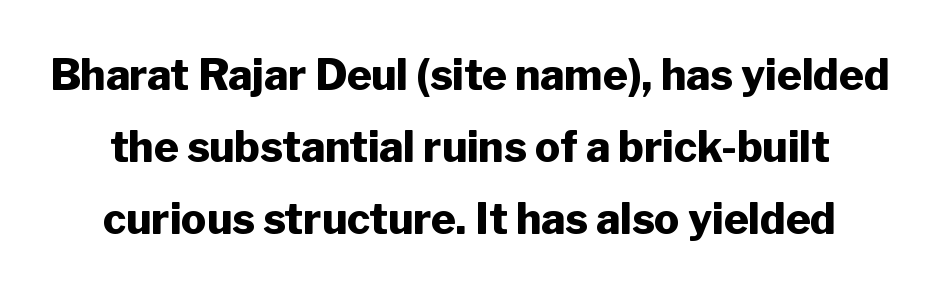
Is this a fixed-width face? No — the glyphs have proportional, varying widths. Ascenders rise straight up at ninety degrees. You'd pick this weight for a headline — it's a proper bold. What kind of face is this? One without serifs — a sans. Between one letter and the next there's only the usual sliver of space.
